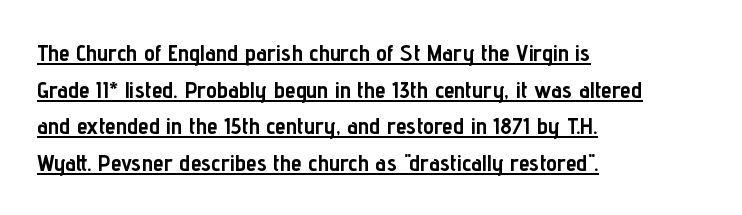
Q: Is the text bold? A: Yes.
Q: Is the text italic (slanted)? A: No, it is upright.
Q: Is the text underlined? A: Yes.
Q: How is the paragraph aligned? A: Left-aligned.
Q: Is the spacing between letters normal or unusually wide? A: Normal.
Q: Is the spacing between lines tight, normal or loose? A: Normal.
